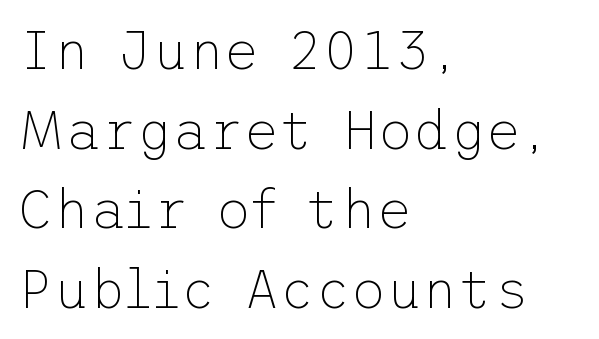
The type sits square on the baseline with zero lean. Summary of vertical rhythm: regular, with standard interline spacing. The glyphs are unaccompanied by any horizontal stroke below them. These lines stack with their left ends in a neat column. How are the letters spaced? Ordinarily, with no added tracking.
